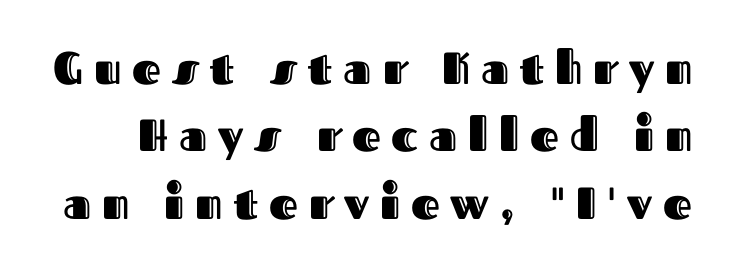
{"italic": "no", "width": "normal", "x_height": "medium", "monospaced": "no", "underline": "no", "line_spacing": "normal", "line_spacing_ratio": 1.5, "letter_spacing": "wide", "letter_spacing_em": 0.24, "glyph_px": 45}
